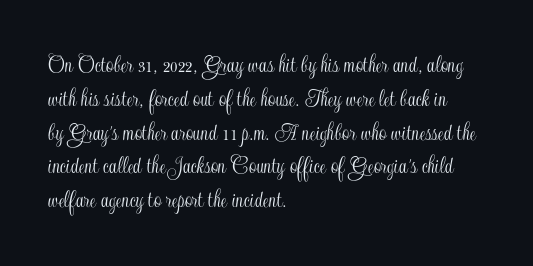
{"underline": "no", "align": "left", "line_spacing": "normal", "line_spacing_ratio": 1.3, "letter_spacing": "normal", "letter_spacing_em": 0.0, "glyph_px": 26}
